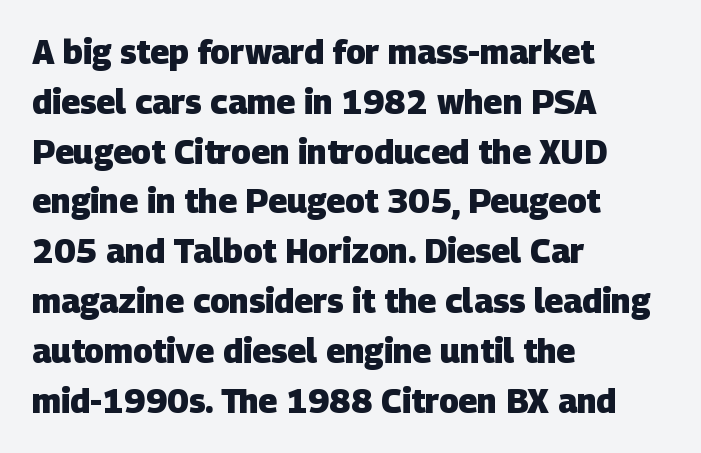
{"serif": "no", "bold": "yes", "weight": "heavy", "width": "normal", "stroke_contrast": "low", "x_height": "large", "monospaced": "no", "underline": "no", "align": "left", "line_spacing": "normal", "line_spacing_ratio": 1.51, "letter_spacing": "normal", "letter_spacing_em": 0.0, "glyph_px": 33}
